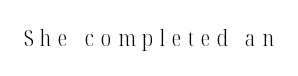
Is this a heavy cut? Hardly; it is regular or lighter. The space beneath each line is pristine and unruled. This sample uses expanded letter spacing, leaving extra air between glyphs. Do the letters lean? They stand straight.
